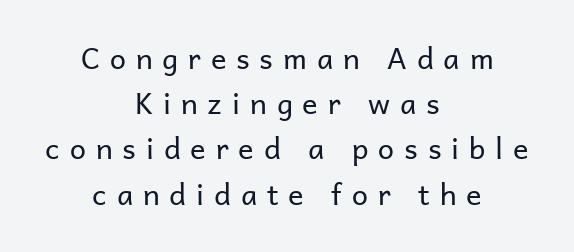
Q: Is the text bold? A: No.
Q: Is the text italic (slanted)? A: No, it is upright.
Q: Is the typeface a serif or a sans-serif typeface? A: Sans-serif.
Q: Is the text underlined? A: No.
Q: How is the paragraph aligned? A: Centered.
Q: Is the spacing between letters normal or unusually wide? A: Unusually wide.
Q: Is the spacing between lines tight, normal or loose? A: Normal.
Q: Width (condensed, normal, or wide)? A: Normal.
Q: Stroke contrast? A: Low.
Q: x-height? A: Medium.
Q: Monospaced? A: No.
